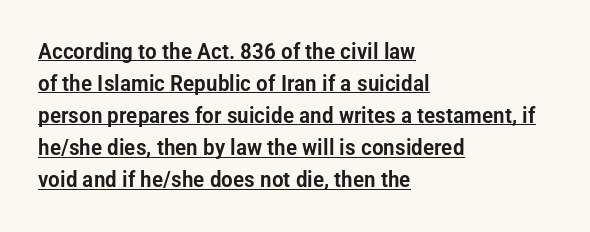
Horizontal alignment here is leftward, the default for most running prose. Regarding leading, the lines here are spaced in the standard way. The face used here is rendered with its standard letterfit. The words here are underlined. The lettering holds an erect, upright posture throughout.
